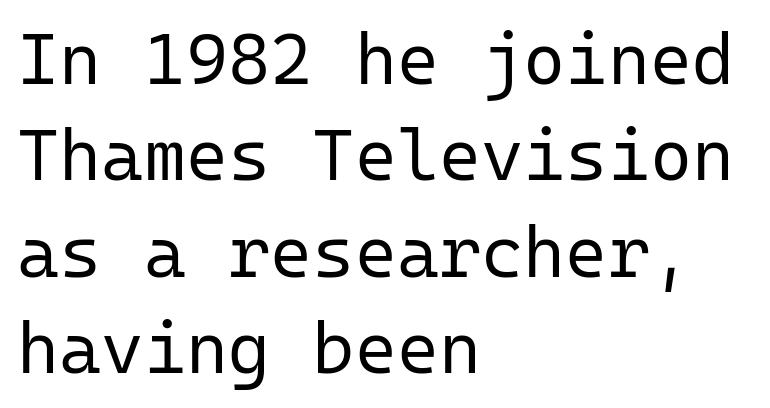
{"serif": "no", "italic": "no", "bold": "no", "weight": "regular", "width": "normal", "stroke_contrast": "low", "x_height": "medium", "monospaced": "yes", "underline": "no", "align": "left", "line_spacing": "normal", "line_spacing_ratio": 1.34, "letter_spacing": "normal", "letter_spacing_em": 0.0, "glyph_px": 72}
